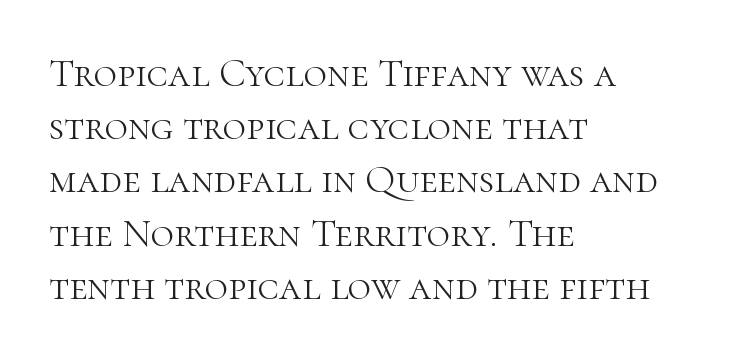
Q: Is the text bold? A: No.
Q: Is the text italic (slanted)? A: No, it is upright.
Q: Is the typeface a serif or a sans-serif typeface? A: Serif.
Q: Is the text underlined? A: No.
Q: How is the paragraph aligned? A: Left-aligned.
Q: Is the spacing between letters normal or unusually wide? A: Normal.
Q: Is the spacing between lines tight, normal or loose? A: Normal.
Q: Width (condensed, normal, or wide)? A: Normal.
Q: Stroke contrast? A: High.
Q: x-height? A: Medium.
Q: Monospaced? A: No.
